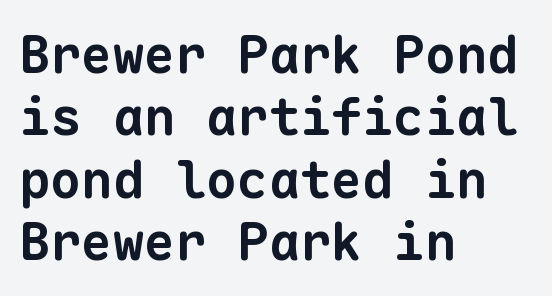
Here the designer chose a console-style face with uniform glyph widths. Default kerning and tracking; the words read as compact shapes. The compositor pushed each line to the left boundary. Every letter is thick-stroked: bold, no question.
